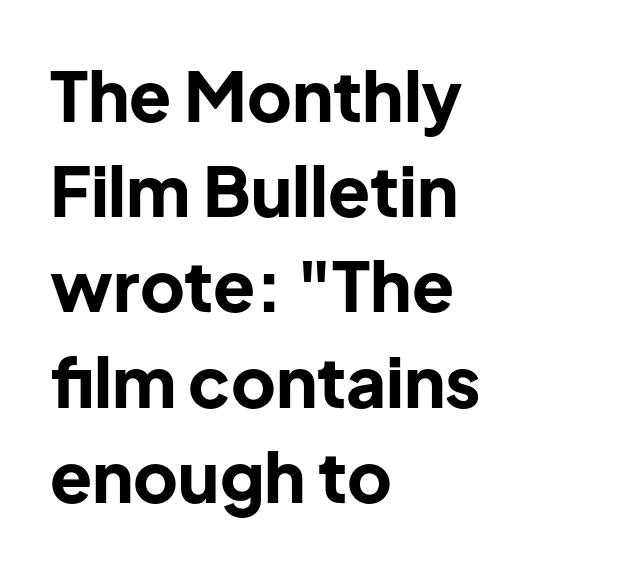
{"serif": "no", "italic": "no", "bold": "yes", "weight": "bold", "width": "normal", "stroke_contrast": "low", "x_height": "medium", "monospaced": "no", "underline": "no", "align": "left", "line_spacing": "normal", "line_spacing_ratio": 1.38, "letter_spacing": "normal", "letter_spacing_em": 0.0, "glyph_px": 69}
